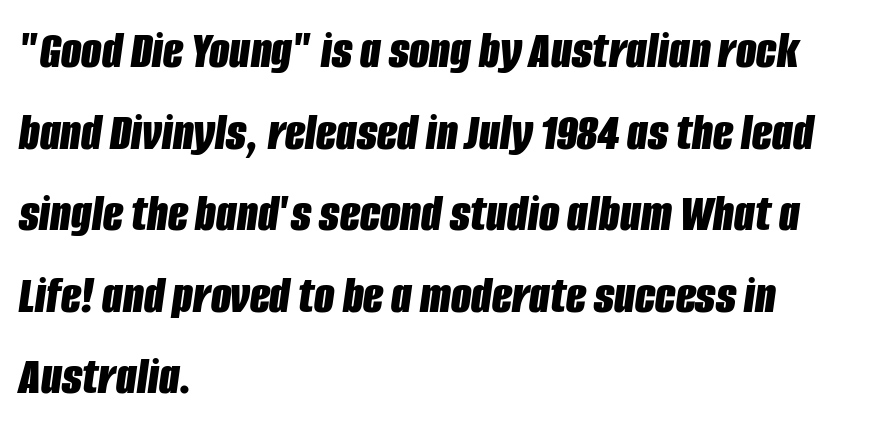
Notice how descenders clear the ascenders below comfortably — that's standard leading. Just letters on the line, the space beneath them empty. This sample has the flowing, uneven cadence of proportional lettering. Is the block centered? No — it sits flush against the left margin.
